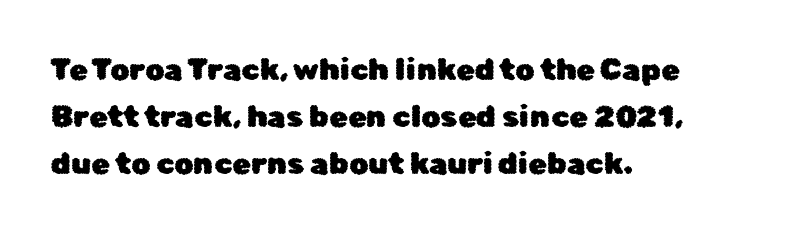
{"serif": "no", "italic": "no", "width": "normal", "stroke_contrast": "low", "x_height": "medium", "monospaced": "no", "underline": "no", "align": "left", "line_spacing": "normal", "line_spacing_ratio": 1.56, "letter_spacing": "normal", "letter_spacing_em": 0.0, "glyph_px": 30}
